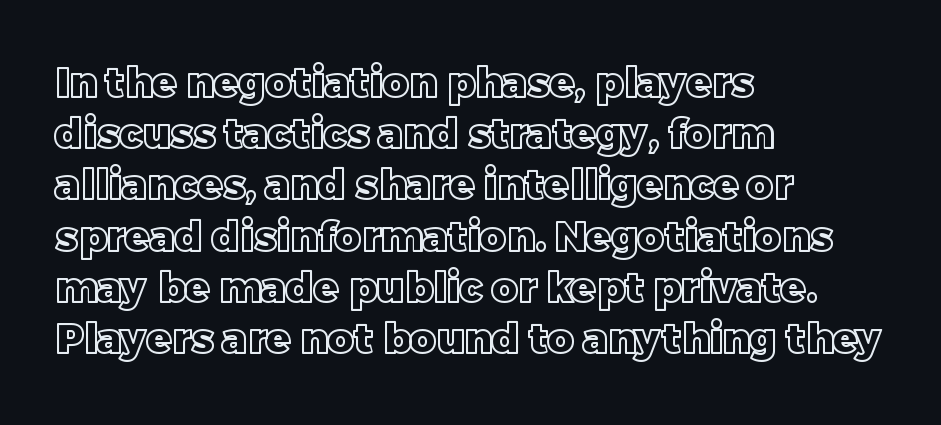
{"italic": "no", "width": "normal", "x_height": "large", "monospaced": "no", "underline": "no", "align": "left", "line_spacing": "normal", "line_spacing_ratio": 1.25, "letter_spacing": "normal", "letter_spacing_em": 0.0, "glyph_px": 41}
